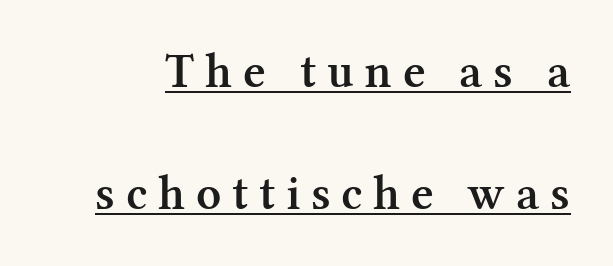
The letters carry serifs — small finishing strokes at the ends of their stems. Do the characters align in a grid? No, the font is proportional. You can tell it's not italic because the verticals are truly vertical. Firm but not heavy-handed strokes: this text is semibold.
